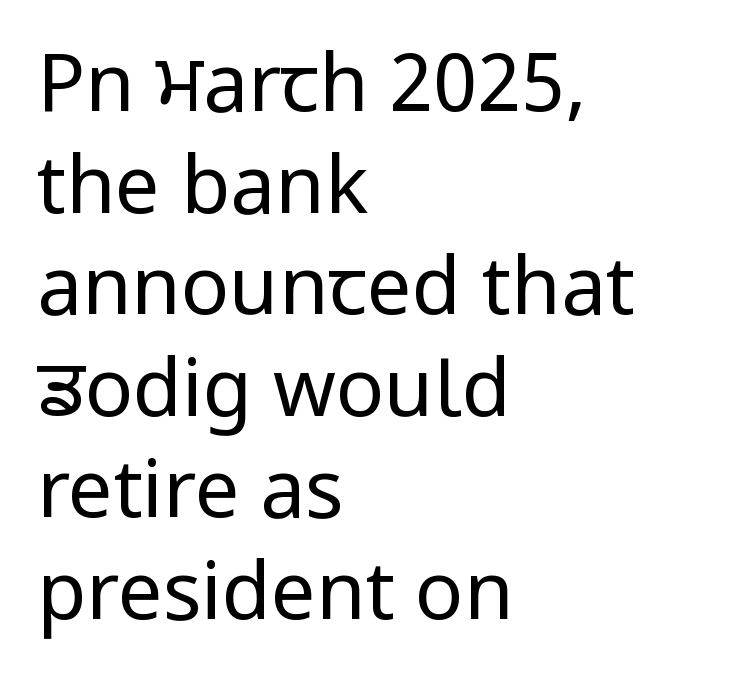
{"serif": "no", "italic": "no", "bold": "no", "weight": "regular", "width": "condensed", "stroke_contrast": "low", "x_height": "large", "monospaced": "no", "underline": "no", "align": "left", "line_spacing": "normal", "line_spacing_ratio": 1.27, "letter_spacing": "normal", "letter_spacing_em": 0.0, "glyph_px": 80}
